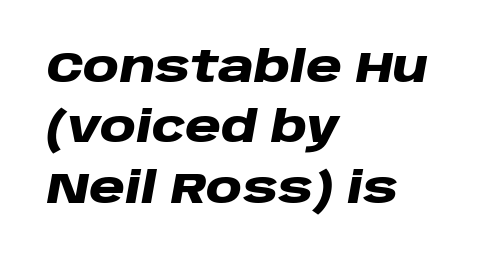
Q: Is the text bold? A: Yes.
Q: Is the text italic (slanted)? A: Yes, it leans right by about 10 degrees.
Q: Is the text underlined? A: No.
Q: How is the paragraph aligned? A: Left-aligned.
Q: Is the spacing between letters normal or unusually wide? A: Normal.
Q: Is the spacing between lines tight, normal or loose? A: Normal.
Q: Width (condensed, normal, or wide)? A: Wide.
Q: Stroke contrast? A: Low.
Q: x-height? A: Large.
Q: Monospaced? A: No.
